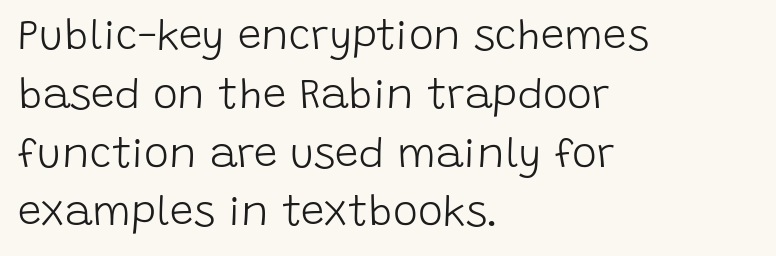
Q: Is the text bold? A: No.
Q: Is the text italic (slanted)? A: No, it is upright.
Q: Is the typeface a serif or a sans-serif typeface? A: Sans-serif.
Q: Is the text underlined? A: No.
Q: How is the paragraph aligned? A: Left-aligned.
Q: Is the spacing between letters normal or unusually wide? A: Normal.
Q: Is the spacing between lines tight, normal or loose? A: Normal.
Q: Width (condensed, normal, or wide)? A: Normal.
Q: Stroke contrast? A: Low.
Q: x-height? A: Large.
Q: Monospaced? A: No.
